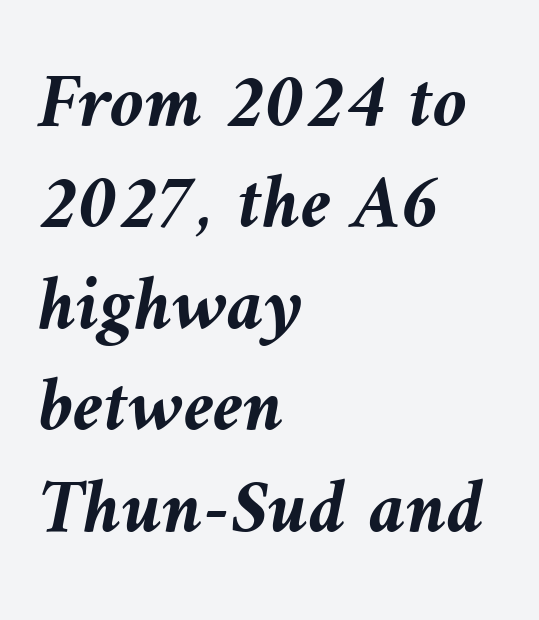
Q: Is the text bold? A: Yes.
Q: Is the text italic (slanted)? A: Yes, it leans left by about 10 degrees.
Q: Is the text underlined? A: No.
Q: How is the paragraph aligned? A: Left-aligned.
Q: Is the spacing between letters normal or unusually wide? A: Normal.
Q: Is the spacing between lines tight, normal or loose? A: Normal.
Q: Width (condensed, normal, or wide)? A: Normal.
Q: Stroke contrast? A: Medium.
Q: x-height? A: Medium.
Q: Monospaced? A: No.
